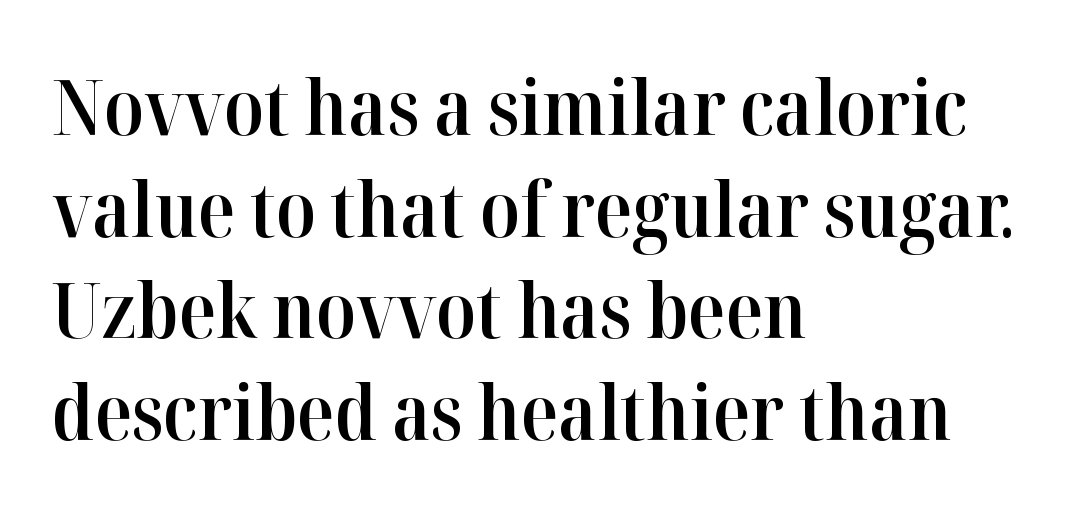
Q: Is the text bold? A: Semi-bold.
Q: Is the text italic (slanted)? A: No, it is upright.
Q: Is the typeface a serif or a sans-serif typeface? A: Serif.
Q: Is the text underlined? A: No.
Q: How is the paragraph aligned? A: Left-aligned.
Q: Is the spacing between letters normal or unusually wide? A: Normal.
Q: Is the spacing between lines tight, normal or loose? A: Normal.
Q: Width (condensed, normal, or wide)? A: Normal.
Q: Stroke contrast? A: High.
Q: x-height? A: Medium.
Q: Monospaced? A: No.
